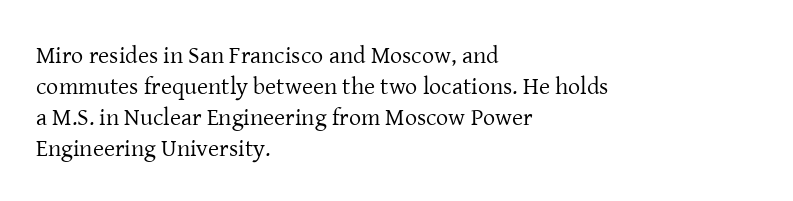
{"italic": "no", "bold": "no", "underline": "no", "align": "left", "line_spacing": "normal", "line_spacing_ratio": 1.29, "letter_spacing": "normal", "letter_spacing_em": 0.0, "glyph_px": 24}
